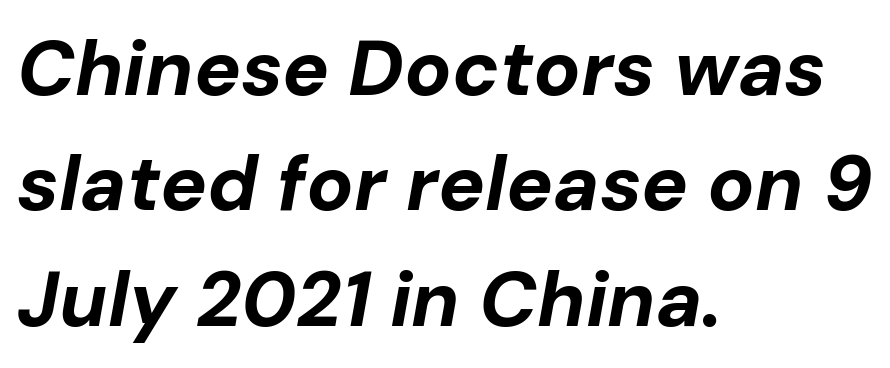
The letters advance in unequal steps, a hallmark of proportional type. Typeset ragged right — the left edge is the straight one. Would a proofreader flag this as italicized? Yes. Heft: maximum for text — a bold. A clean baseline with only descenders dipping below it.
